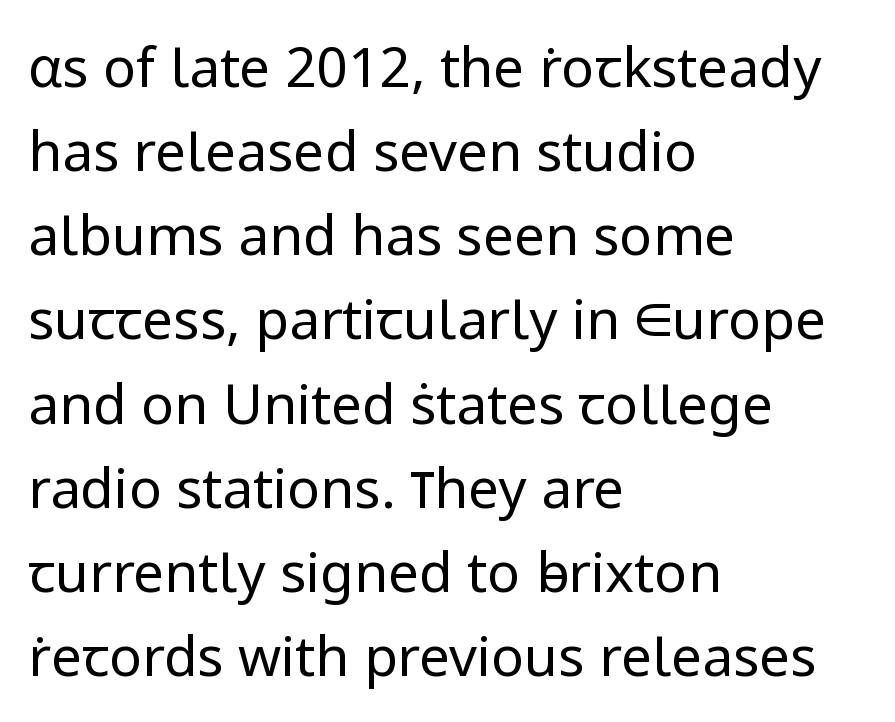
{"serif": "no", "italic": "no", "bold": "no", "weight": "regular", "width": "normal", "stroke_contrast": "low", "x_height": "medium", "monospaced": "no", "underline": "no", "align": "left", "line_spacing": "normal", "line_spacing_ratio": 1.53, "letter_spacing": "normal", "letter_spacing_em": 0.0, "glyph_px": 55}
